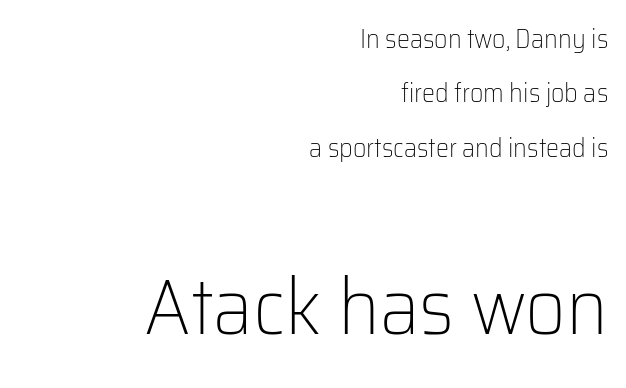
This layout puts the modest block above and the oversized block below. The weight would be labelled regular, book, light, or lighter still. Unlike italic type, these characters show no tilt at all. To sum up the face: it is a sans, with no serifs. You could call the tracking neutral — neither tight nor loose. Compared with typical paragraphs, the rows here are farther apart.
